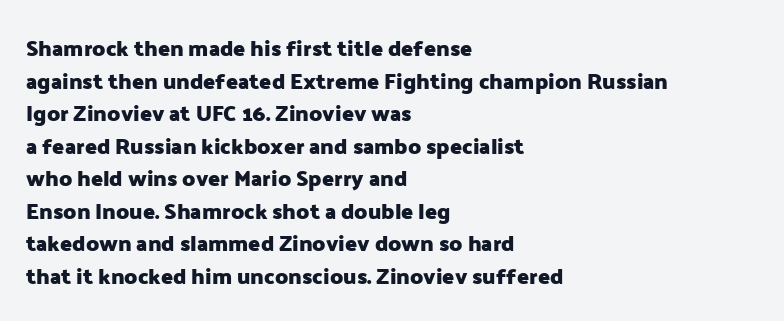
{"italic": "no", "bold": "yes", "underline": "no", "align": "left", "line_spacing": "normal", "line_spacing_ratio": 1.48, "letter_spacing": "normal", "letter_spacing_em": 0.0, "glyph_px": 22}
